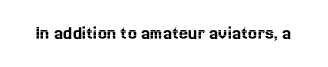
{"italic": "no", "underline": "no", "letter_spacing": "normal", "letter_spacing_em": 0.0, "glyph_px": 20}
